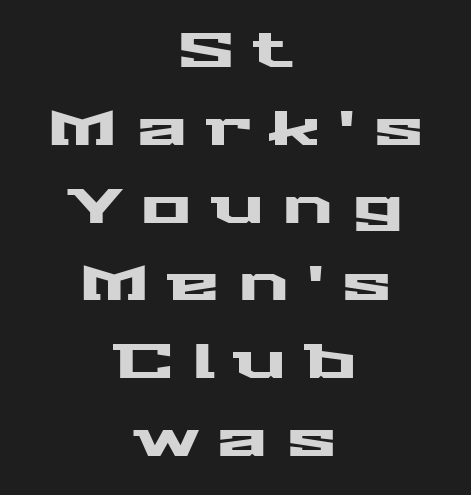
Q: Is the text italic (slanted)? A: No, it is upright.
Q: Is the typeface a serif or a sans-serif typeface? A: Sans-serif.
Q: Is the text underlined? A: No.
Q: How is the paragraph aligned? A: Centered.
Q: Is the spacing between letters normal or unusually wide? A: Unusually wide.
Q: Is the spacing between lines tight, normal or loose? A: Normal.
Q: Width (condensed, normal, or wide)? A: Wide.
Q: Stroke contrast? A: Medium.
Q: x-height? A: Medium.
Q: Monospaced? A: No.
